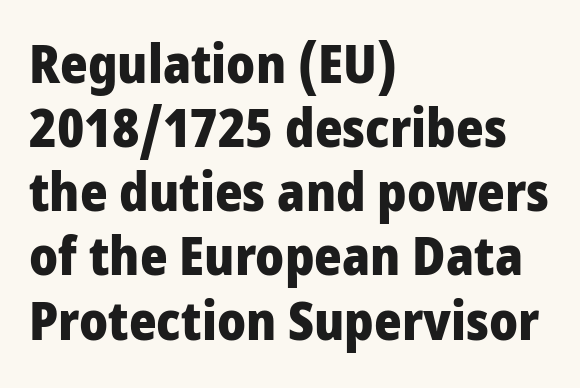
{"serif": "no", "italic": "no", "bold": "yes", "weight": "heavy", "width": "condensed", "stroke_contrast": "low", "x_height": "large", "monospaced": "no", "underline": "no", "align": "left", "line_spacing_ratio": 1.21, "letter_spacing": "normal", "letter_spacing_em": 0.0, "glyph_px": 53}
